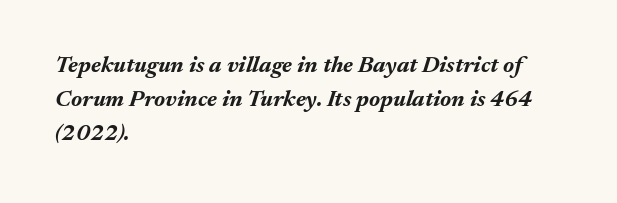
The passage shown is emphatically bold. Designer's note — italics engaged. Honestly, the letter spacing is just normal — you wouldn't notice it. The words here are not underlined.
